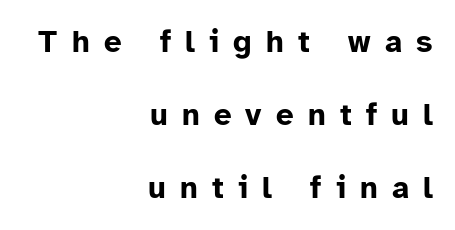
Q: Is the text bold? A: Yes.
Q: Is the text italic (slanted)? A: No, it is upright.
Q: Is the typeface a serif or a sans-serif typeface? A: Sans-serif.
Q: Is the text underlined? A: No.
Q: How is the paragraph aligned? A: Right-aligned.
Q: Is the spacing between letters normal or unusually wide? A: Unusually wide.
Q: Is the spacing between lines tight, normal or loose? A: Loose.
Q: Width (condensed, normal, or wide)? A: Normal.
Q: Stroke contrast? A: Low.
Q: x-height? A: Medium.
Q: Monospaced? A: No.
